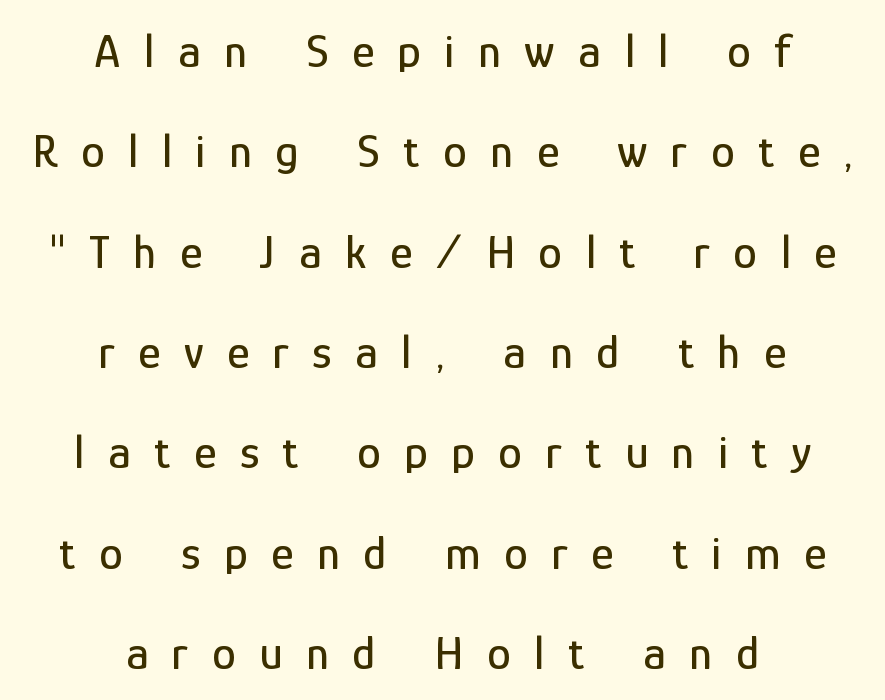
{"serif": "no", "italic": "no", "width": "condensed", "stroke_contrast": "low", "x_height": "medium", "monospaced": "no", "underline": "no", "align": "center", "line_spacing": "loose", "line_spacing_ratio": 2.09, "letter_spacing": "wide", "letter_spacing_em": 0.49, "glyph_px": 48}
